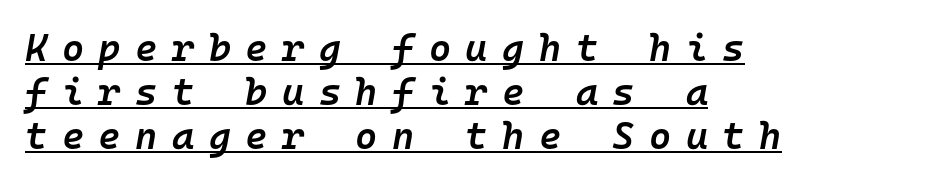
The image shows 38 px semibold type, italic (leaning right), monospaced; set left-aligned, line spacing 1.16x, unusually wide letter spacing (+0.38 em), underlined; low stroke contrast and a medium x-height.
